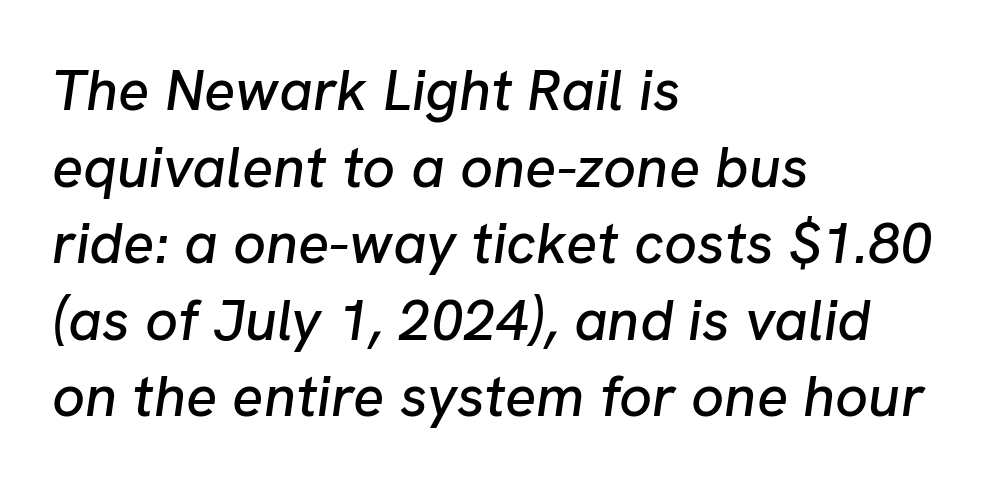
{"italic": "yes", "lean": "right", "slant_degrees": 8, "width": "normal", "stroke_contrast": "low", "x_height": "medium", "monospaced": "no", "underline": "no", "align": "left", "line_spacing": "normal", "line_spacing_ratio": 1.32, "letter_spacing": "normal", "letter_spacing_em": 0.0, "glyph_px": 58}
